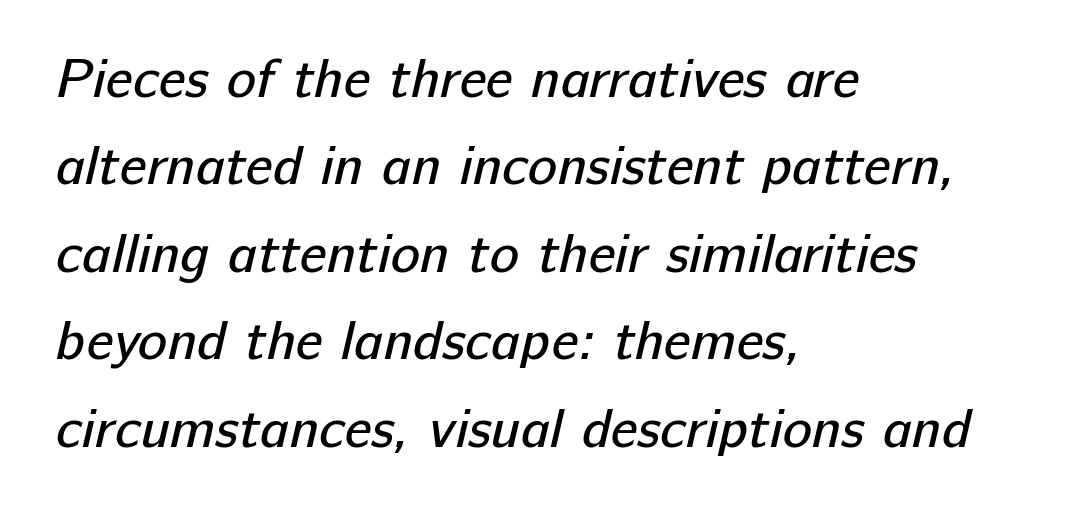
Which margin do the lines hug? The left one — the right edge is uneven. Note: no serifs on the glyphs. Baseline-to-baseline distance is the conventional proportion of letter height. Character widths vary here, with narrow letters taking less room than wide ones. The zone under the glyphs is completely vacant.
